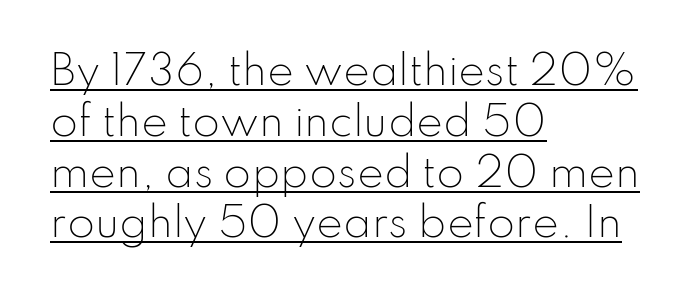
Q: Is the text bold? A: No.
Q: Is the text italic (slanted)? A: No, it is upright.
Q: Is the typeface a serif or a sans-serif typeface? A: Sans-serif.
Q: Is the text underlined? A: Yes.
Q: How is the paragraph aligned? A: Left-aligned.
Q: Is the spacing between letters normal or unusually wide? A: Normal.
Q: Is the spacing between lines tight, normal or loose? A: Normal.
Q: Width (condensed, normal, or wide)? A: Normal.
Q: Stroke contrast? A: Low.
Q: x-height? A: Small.
Q: Monospaced? A: No.
